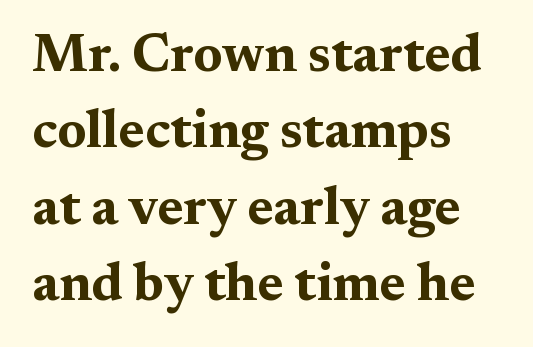
Q: Is the text bold? A: Yes.
Q: Is the text italic (slanted)? A: No, it is upright.
Q: Is the typeface a serif or a sans-serif typeface? A: Serif.
Q: Is the text underlined? A: No.
Q: How is the paragraph aligned? A: Left-aligned.
Q: Is the spacing between letters normal or unusually wide? A: Normal.
Q: Is the spacing between lines tight, normal or loose? A: Normal.
Q: Width (condensed, normal, or wide)? A: Wide.
Q: Stroke contrast? A: Medium.
Q: x-height? A: Medium.
Q: Monospaced? A: No.
